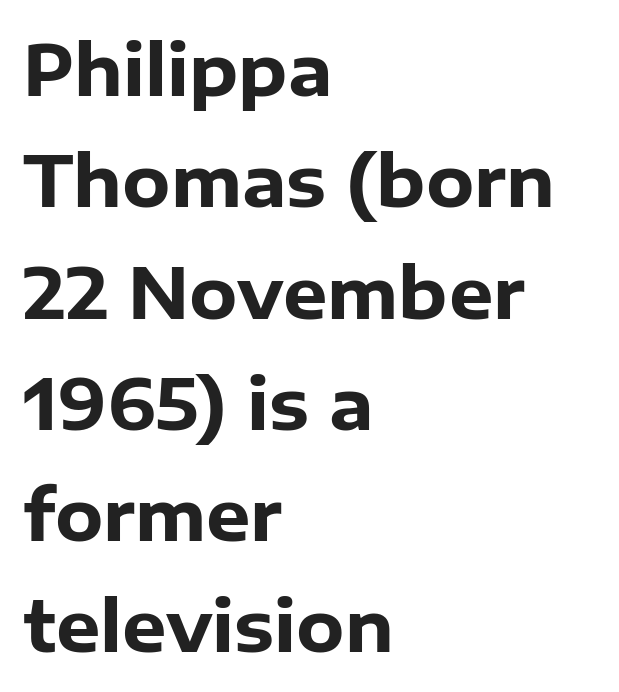
Observe the absence of serifs on each vertical stroke in this sample. The letters sit at their default tracking, neither squeezed nor spread. Character widths vary here, with narrow letters taking less room than wide ones. Vertical spacing — default. This is the regular roman posture of the typeface.
